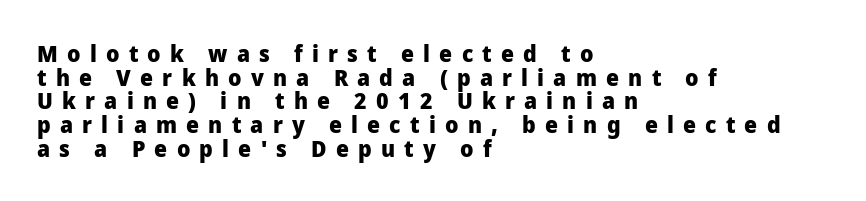
Just letters on the line, the space beneath them empty. Baseline-to-baseline distance is barely more than the letter height. The horizontal fit of the characters is loose and conspicuously gappy. Its strokes are broad and dark, the hallmark of bold type.
